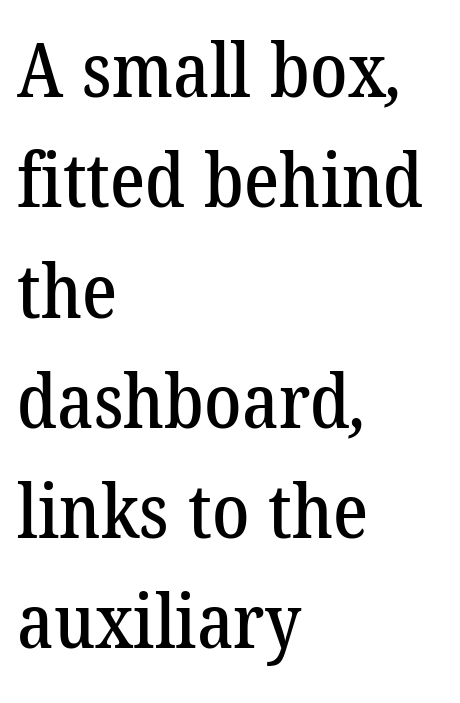
{"serif": "yes", "width": "normal", "stroke_contrast": "low", "x_height": "medium", "monospaced": "no", "underline": "no", "align": "left", "line_spacing": "normal", "line_spacing_ratio": 1.49, "letter_spacing": "normal", "letter_spacing_em": 0.0, "glyph_px": 74}
